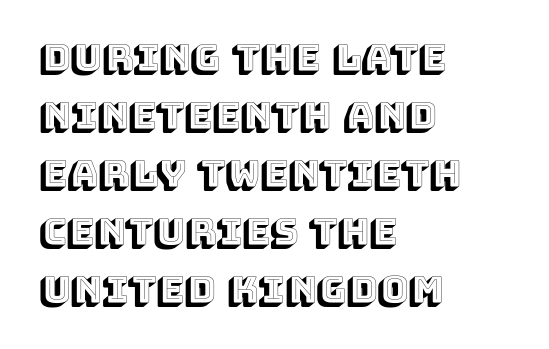
{"italic": "no", "width": "normal", "x_height": "large", "monospaced": "no", "underline": "no", "align": "left", "line_spacing": "normal", "line_spacing_ratio": 1.57, "letter_spacing": "normal", "letter_spacing_em": 0.0, "glyph_px": 37}
